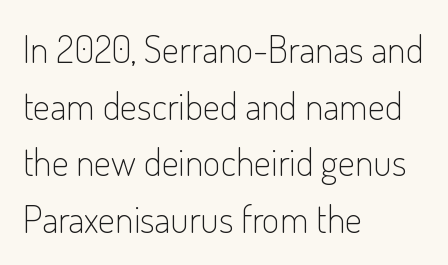
The strip under each line holds only bare page. The tracking reads as untouched default to a designer's eye. Tall strokes in this sample are plumb rather than angled. The face used here is proportionally spaced, like ordinary book or web type. What's the leading like? Ordinary, nothing unusual. Compared with a typical body face, this is equally light or lighter still.
